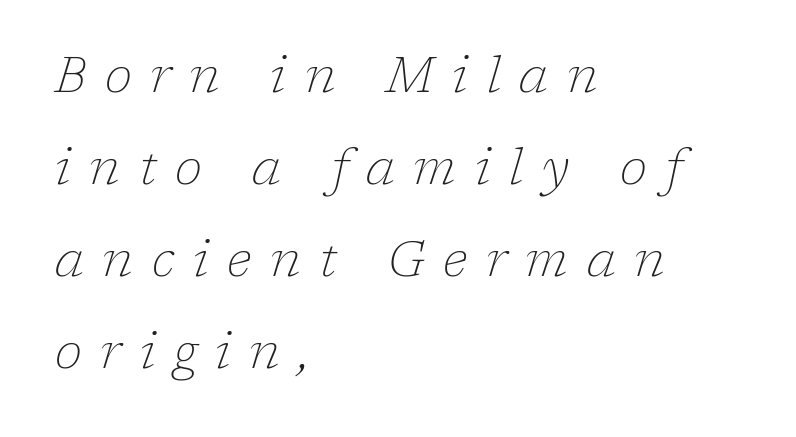
Rule under the text: the space is simply empty. Each letter keeps its own natural width here, so spacing adapts to shape. The tracking reads as deliberately expanded to a designer's eye. Is the type slanted? Yes — the strokes lean at a clear angle. The rendering anchors every line to the left-hand side. Classification — serif.
